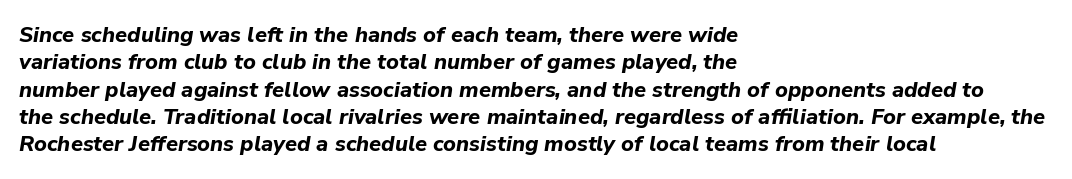
Q: Is the text bold? A: Yes.
Q: Is the text italic (slanted)? A: Yes, it leans right by about 9 degrees.
Q: Is the text underlined? A: No.
Q: How is the paragraph aligned? A: Left-aligned.
Q: Is the spacing between letters normal or unusually wide? A: Normal.
